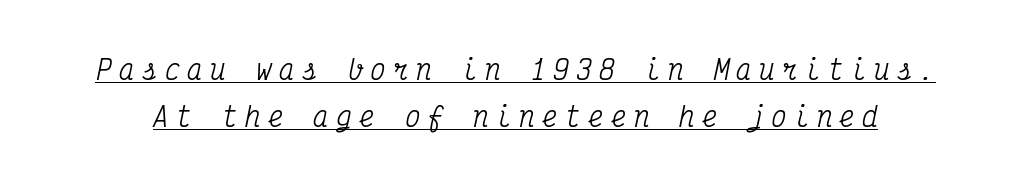
Spacing between characters has been opened up far beyond the box default. The rendering applies a slant to the glyphs. Descenders here cross a horizontal rule under the line.
